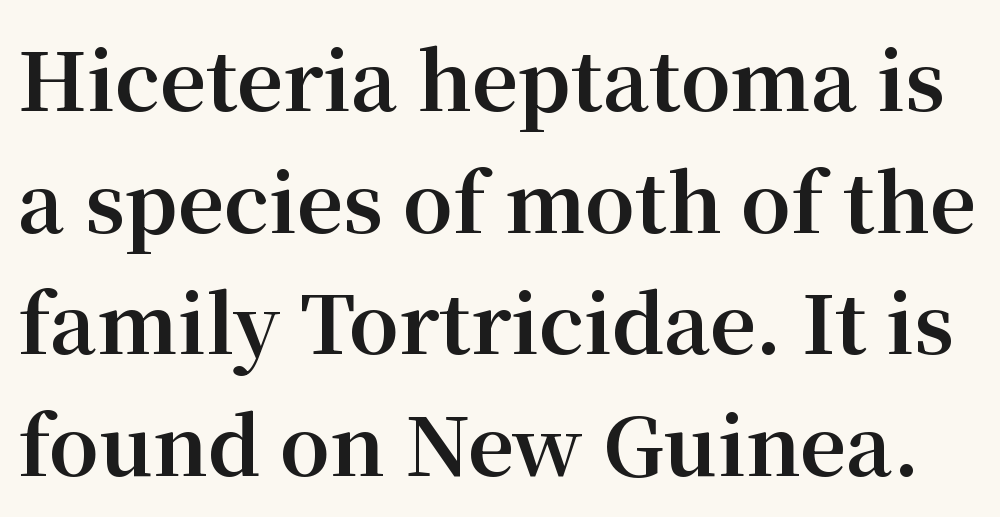
Q: Is the text bold? A: Yes.
Q: Is the text italic (slanted)? A: No, it is upright.
Q: Is the typeface a serif or a sans-serif typeface? A: Serif.
Q: Is the text underlined? A: No.
Q: Is the spacing between letters normal or unusually wide? A: Normal.
Q: Is the spacing between lines tight, normal or loose? A: Normal.
Q: Width (condensed, normal, or wide)? A: Normal.
Q: Stroke contrast? A: Medium.
Q: x-height? A: Medium.
Q: Monospaced? A: No.
